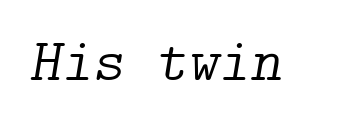
Looking at the ascenders, they clearly lean. Unbolded letterforms with no extra heft. How are the letters spaced? Ordinarily, with no added tracking. Yep, those are serifs on the letters. Just letters on the line, the space beneath them empty.
